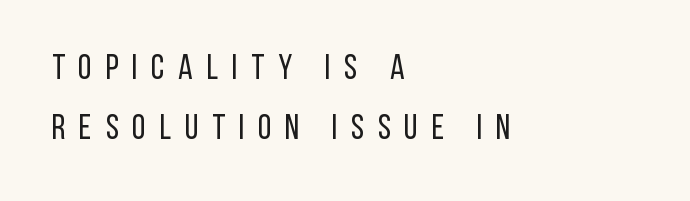
The image shows 35 px regular-weight, condensed sans-serif type, upright; set left-aligned, line spacing 1.72x, unusually wide letter spacing (+0.39 em), not underlined; low stroke contrast and a large x-height.
